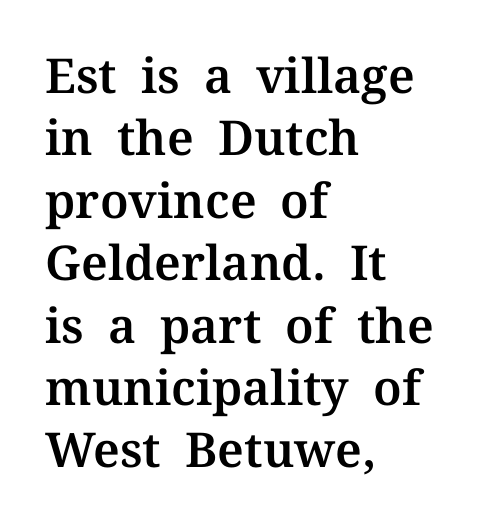
Q: Is the text italic (slanted)? A: No, it is upright.
Q: Is the typeface a serif or a sans-serif typeface? A: Serif.
Q: Is the text underlined? A: No.
Q: How is the paragraph aligned? A: Left-aligned.
Q: Is the spacing between letters normal or unusually wide? A: Normal.
Q: Is the spacing between lines tight, normal or loose? A: Normal.
Q: Width (condensed, normal, or wide)? A: Normal.
Q: Stroke contrast? A: Medium.
Q: x-height? A: Medium.
Q: Monospaced? A: No.
